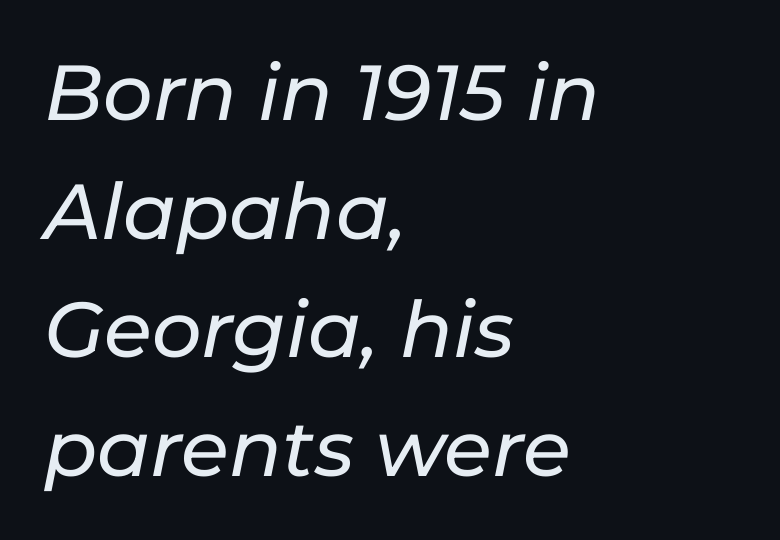
{"italic": "yes", "lean": "right", "slant_degrees": 11, "width": "normal", "stroke_contrast": "low", "x_height": "medium", "monospaced": "no", "underline": "no", "align": "left", "line_spacing": "normal", "line_spacing_ratio": 1.52, "letter_spacing": "normal", "letter_spacing_em": 0.0, "glyph_px": 78}
